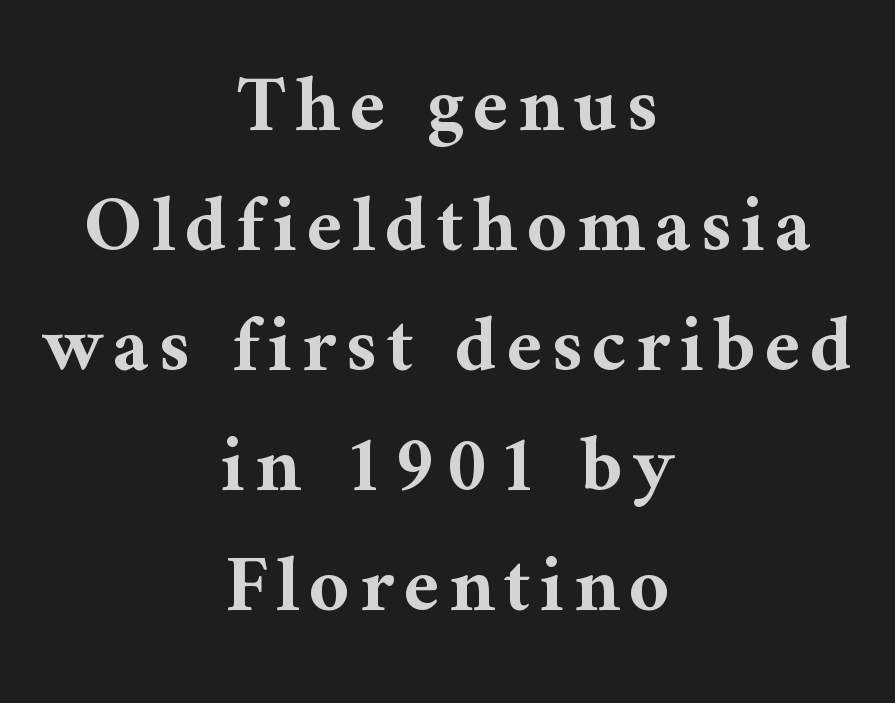
Looks like regular typesetting: each glyph gets only the width it needs. Check under the words: just untouched page. Regarding serifs, this sample has them. Centered paragraph, ragged on both sides. Heavy, bold letterforms.
